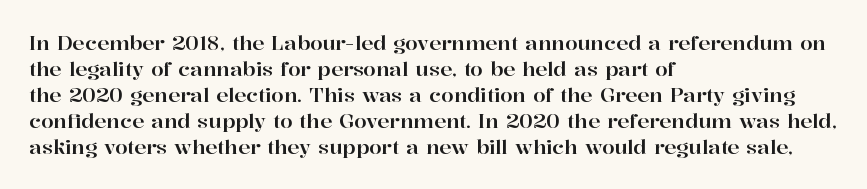
The letterforms sit shoulder to shoulder at normal distance. The lines in this sample share a left origin and differ only in where they stop. Lines of text with bare space underneath. This sample keeps an unexceptional amount of space between lines. Upright lettering throughout.
